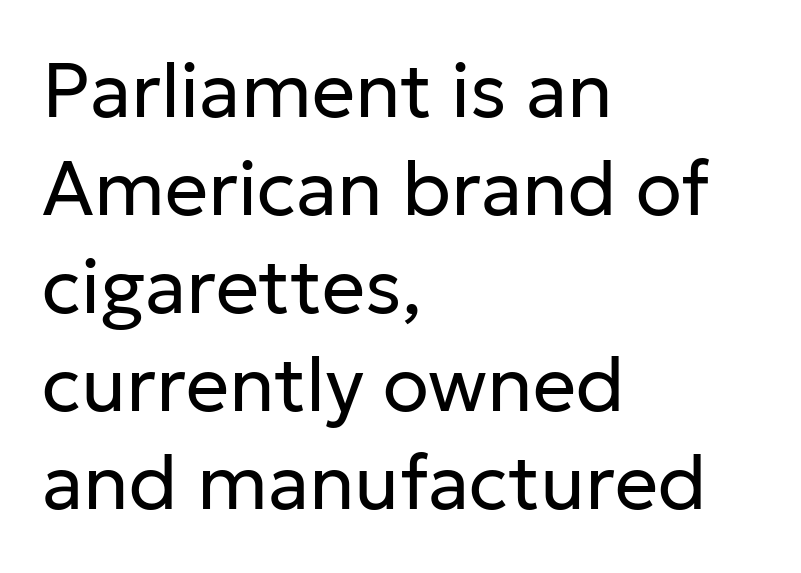
Q: Is the text bold? A: No.
Q: Is the text italic (slanted)? A: No, it is upright.
Q: Is the typeface a serif or a sans-serif typeface? A: Sans-serif.
Q: Is the text underlined? A: No.
Q: How is the paragraph aligned? A: Left-aligned.
Q: Is the spacing between letters normal or unusually wide? A: Normal.
Q: Is the spacing between lines tight, normal or loose? A: Normal.
Q: Width (condensed, normal, or wide)? A: Normal.
Q: Stroke contrast? A: Low.
Q: x-height? A: Medium.
Q: Monospaced? A: No.
